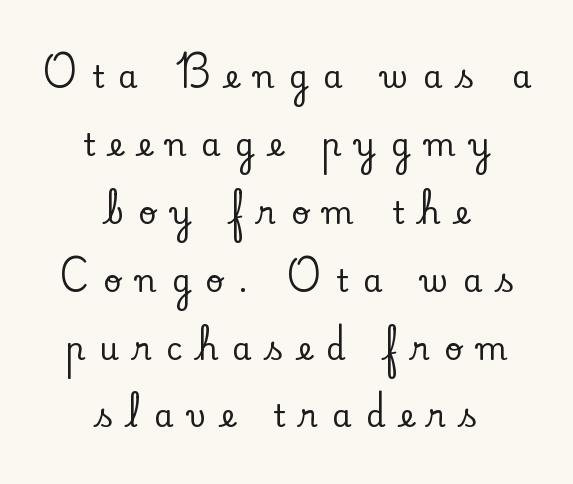
The image shows 31 px serif type, upright; set centered, loose line spacing (2.19x), unusually wide letter spacing (+0.47 em), not underlined; low stroke contrast and a small x-height.
